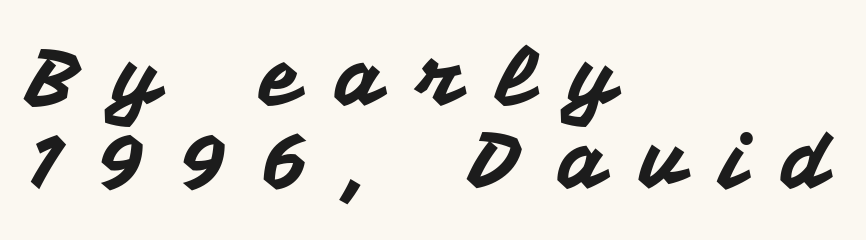
The lines in this sample share a left origin and differ only in where they stop. Underlining? Definitely not there. Looks like regular typesetting: each glyph gets only the width it needs. Inter-character spacing is expanded well beyond the font's built-in metrics. You could barely slide anything between these rows.
